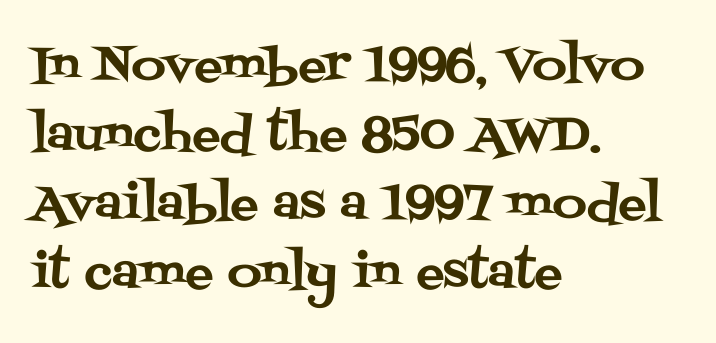
The image shows 47 px serif type, upright; set left-aligned, normal line spacing (1.47x), normal letter spacing, not underlined; medium stroke contrast and a large x-height.
